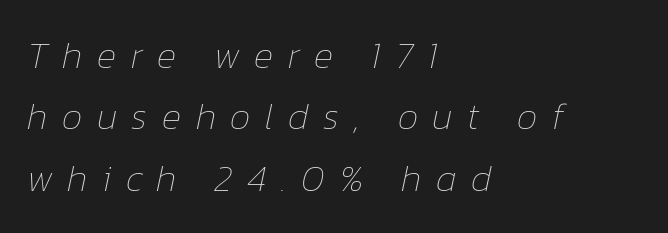
{"italic": "yes", "lean": "right", "slant_degrees": 12, "bold": "no", "weight": "thin", "width": "normal", "stroke_contrast": "low", "x_height": "medium", "monospaced": "no", "underline": "no", "align": "left", "line_spacing": "normal", "line_spacing_ratio": 1.66, "letter_spacing": "wide", "letter_spacing_em": 0.39, "glyph_px": 37}
